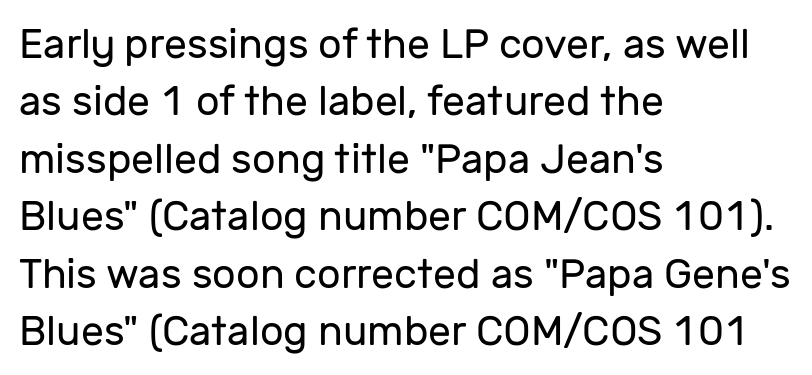
{"serif": "no", "italic": "no", "bold": "no", "weight": "regular", "width": "normal", "stroke_contrast": "low", "x_height": "medium", "monospaced": "no", "underline": "no", "align": "left", "line_spacing": "normal", "line_spacing_ratio": 1.4, "letter_spacing": "normal", "letter_spacing_em": 0.0, "glyph_px": 41}
